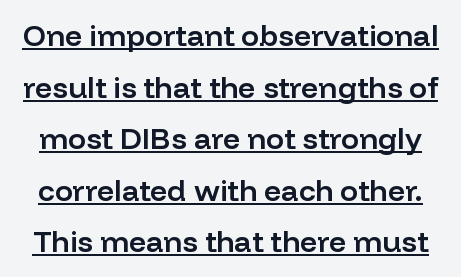
Q: Is the text bold? A: Semi-bold.
Q: Is the text italic (slanted)? A: No, it is upright.
Q: Is the typeface a serif or a sans-serif typeface? A: Sans-serif.
Q: Is the text underlined? A: Yes.
Q: Is the spacing between letters normal or unusually wide? A: Normal.
Q: Width (condensed, normal, or wide)? A: Normal.
Q: Stroke contrast? A: Low.
Q: x-height? A: Medium.
Q: Monospaced? A: No.
